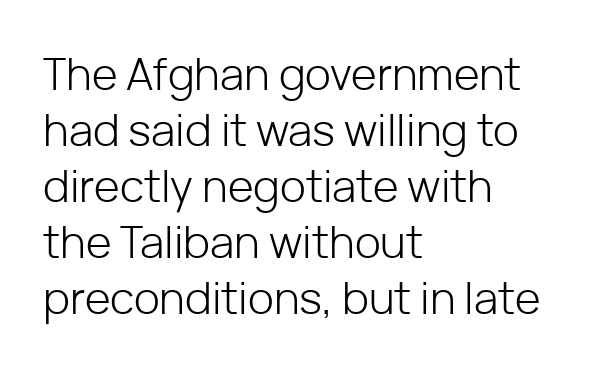
{"serif": "no", "italic": "no", "bold": "no", "weight": "light", "width": "normal", "stroke_contrast": "low", "x_height": "medium", "monospaced": "no", "underline": "no", "align": "left", "line_spacing": "normal", "line_spacing_ratio": 1.27, "letter_spacing": "normal", "letter_spacing_em": 0.0, "glyph_px": 44}
